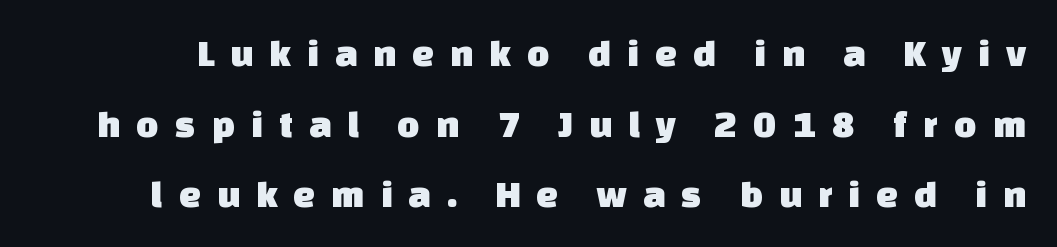
Q: Is the typeface a serif or a sans-serif typeface? A: Sans-serif.
Q: Is the text underlined? A: No.
Q: Is the spacing between letters normal or unusually wide? A: Unusually wide.
Q: Width (condensed, normal, or wide)? A: Normal.
Q: Stroke contrast? A: Low.
Q: x-height? A: Large.
Q: Monospaced? A: No.
